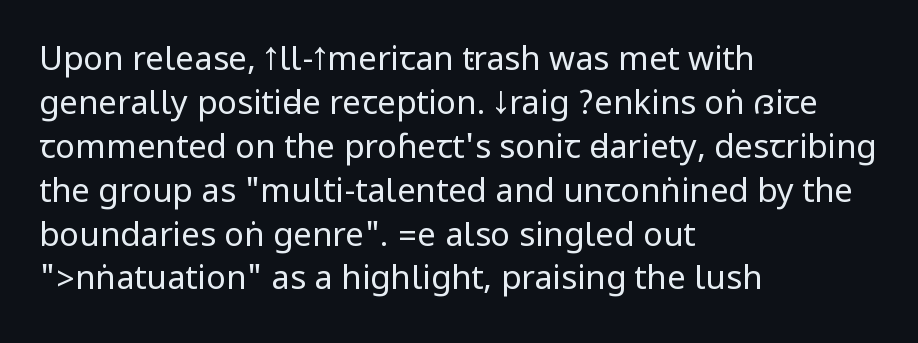
{"serif": "no", "italic": "no", "bold": "no", "weight": "regular", "width": "condensed", "stroke_contrast": "low", "underline": "no", "align": "left", "line_spacing": "normal", "line_spacing_ratio": 1.33, "letter_spacing": "normal", "letter_spacing_em": 0.0, "glyph_px": 33}
